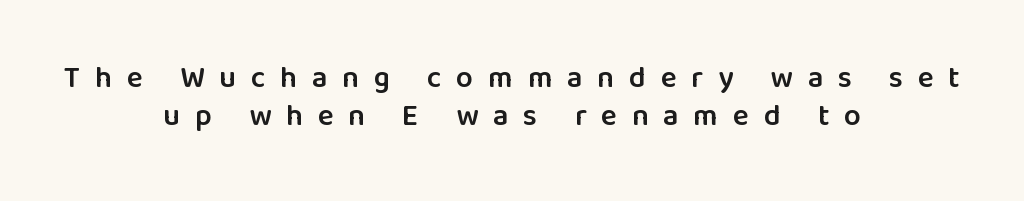
Classification — sans serif. Plain, unruled lines of type. How would I describe the line gaps? Plain and ordinary. Glyph-to-glyph distance is far greater than everyday printed text. The passage is arranged like a title page — every line centered. No italicization has been applied; the sample stays upright.
